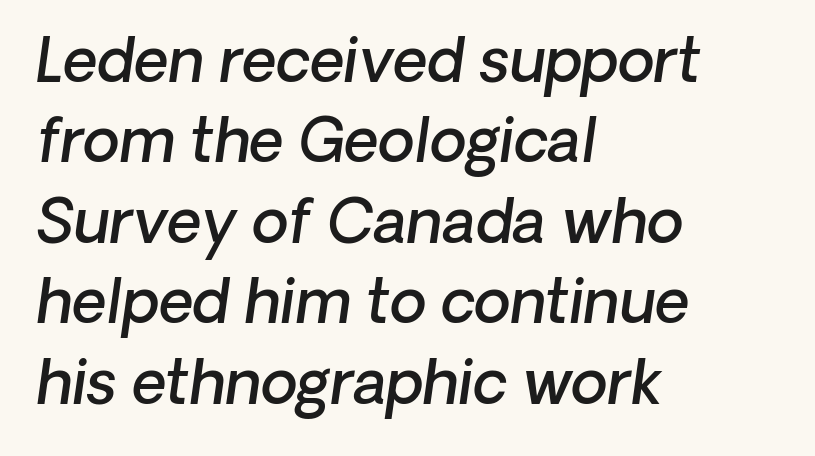
The image shows 60 px semibold sans-serif type; set left-aligned, normal line spacing (1.34x), normal letter spacing, not underlined; low stroke contrast and a medium x-height.
